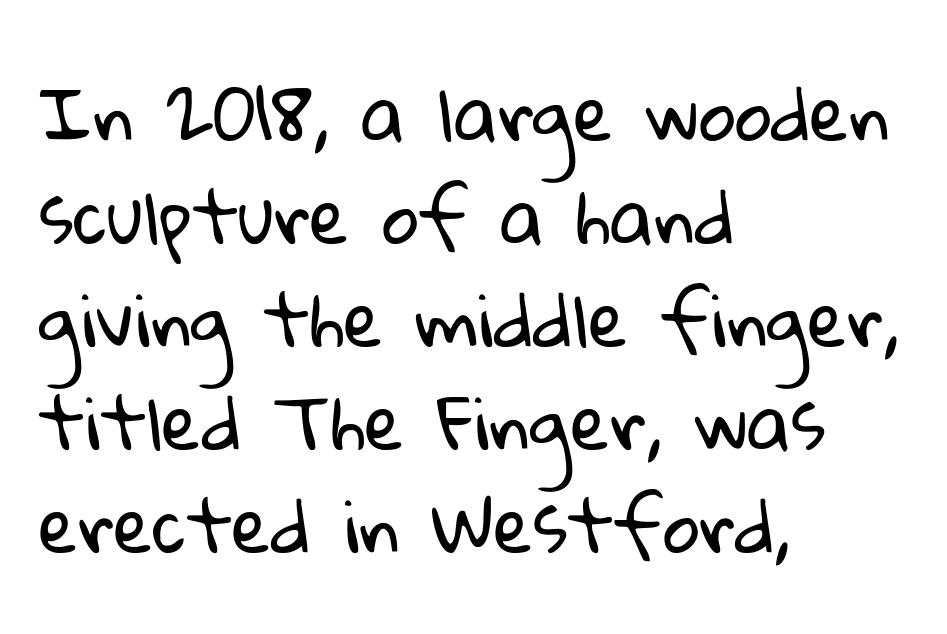
Line spacing here is normal. Quick note: underline off. In terms of letterform style, serifs are entirely absent. Nothing unusual about the tracking: characters are spaced as the font intends. In CSS terms this would be text-align: left.
